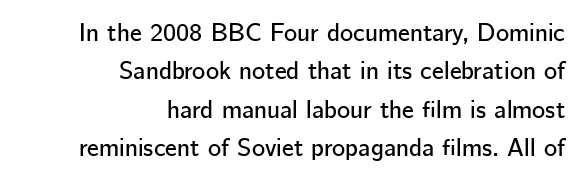
Q: Is the text italic (slanted)? A: No, it is upright.
Q: Is the text underlined? A: No.
Q: How is the paragraph aligned? A: Right-aligned.
Q: Is the spacing between letters normal or unusually wide? A: Normal.
Q: Is the spacing between lines tight, normal or loose? A: Normal.
